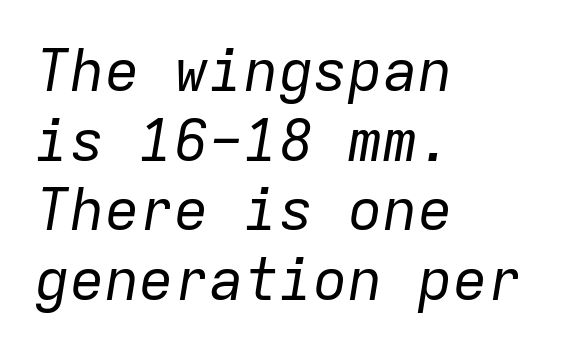
Q: Is the text bold? A: No.
Q: Is the text italic (slanted)? A: Yes, it leans right by about 9 degrees.
Q: Is the text underlined? A: No.
Q: How is the paragraph aligned? A: Left-aligned.
Q: Is the spacing between letters normal or unusually wide? A: Normal.
Q: Width (condensed, normal, or wide)? A: Normal.
Q: Stroke contrast? A: Low.
Q: x-height? A: Medium.
Q: Monospaced? A: Yes.
